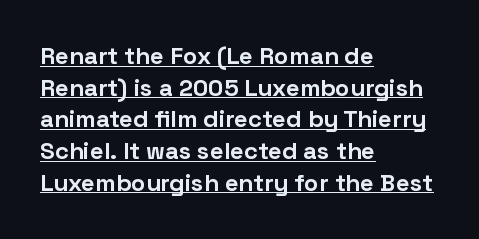
{"italic": "no", "bold": "yes", "underline": "yes", "align": "left", "line_spacing": "normal", "line_spacing_ratio": 1.32, "letter_spacing": "normal", "letter_spacing_em": 0.0, "glyph_px": 24}
